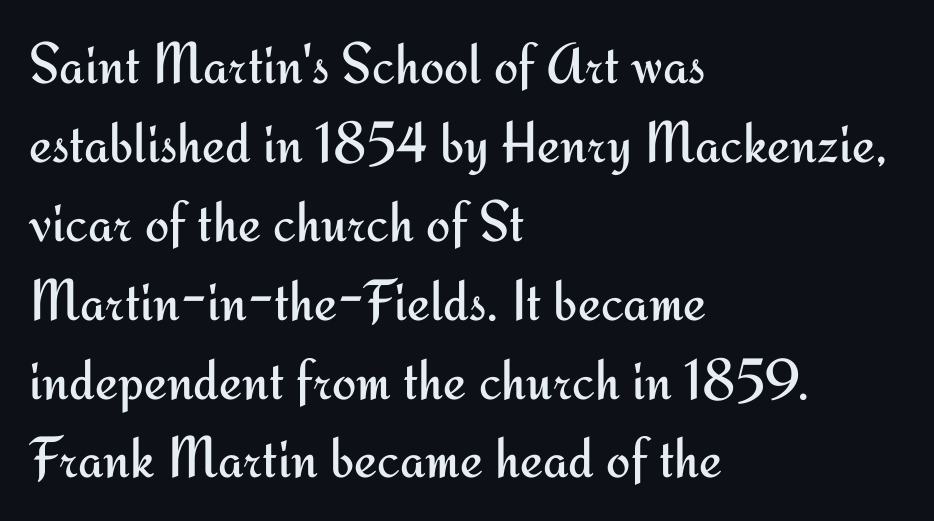
Q: Is the text bold? A: No.
Q: Is the text italic (slanted)? A: No, it is upright.
Q: Is the typeface a serif or a sans-serif typeface? A: Sans-serif.
Q: Is the text underlined? A: No.
Q: How is the paragraph aligned? A: Left-aligned.
Q: Is the spacing between letters normal or unusually wide? A: Normal.
Q: Is the spacing between lines tight, normal or loose? A: Normal.
Q: Width (condensed, normal, or wide)? A: Normal.
Q: Stroke contrast? A: Medium.
Q: x-height? A: Small.
Q: Monospaced? A: No.
